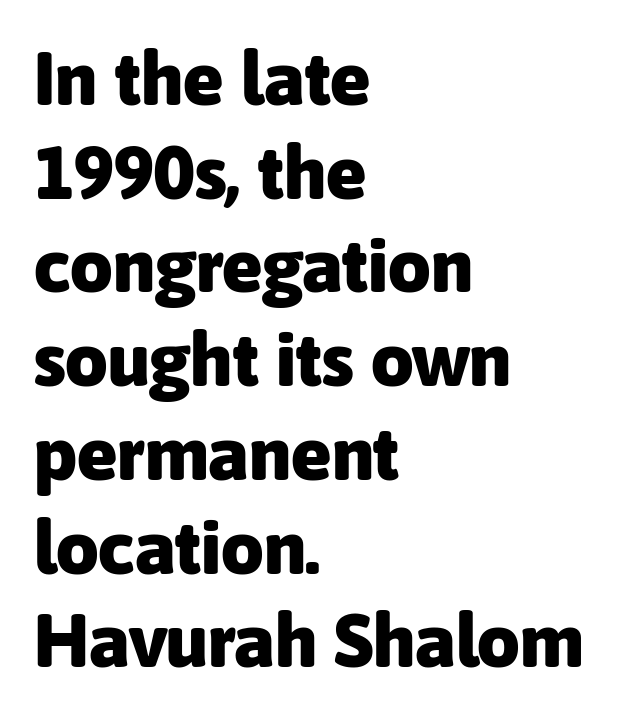
Q: Is the text bold? A: Yes.
Q: Is the text italic (slanted)? A: No, it is upright.
Q: Is the typeface a serif or a sans-serif typeface? A: Sans-serif.
Q: Is the text underlined? A: No.
Q: How is the paragraph aligned? A: Left-aligned.
Q: Is the spacing between letters normal or unusually wide? A: Normal.
Q: Is the spacing between lines tight, normal or loose? A: Normal.
Q: Width (condensed, normal, or wide)? A: Normal.
Q: Stroke contrast? A: Low.
Q: x-height? A: Medium.
Q: Monospaced? A: No.
